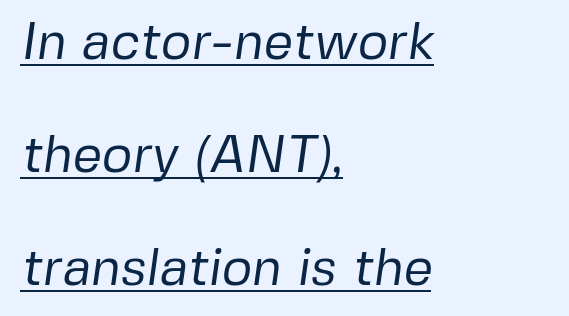
{"serif": "no", "bold": "no", "weight": "regular", "width": "normal", "stroke_contrast": "low", "x_height": "medium", "monospaced": "no", "underline": "yes", "align": "left", "line_spacing": "loose", "line_spacing_ratio": 2.17, "letter_spacing": "normal", "letter_spacing_em": 0.0, "glyph_px": 52}
